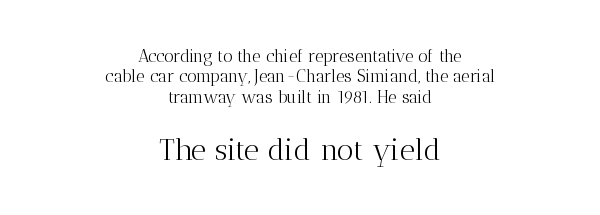
A serif font was chosen for this passage. No letter is thick-stroked: the sample isn't bold. Letters rest on an invisible, unmarked baseline. The letters sit at their default tracking, neither squeezed nor spread. The rendering positions every line midway between the sides. Unlike italic type, these characters show no tilt at all.
